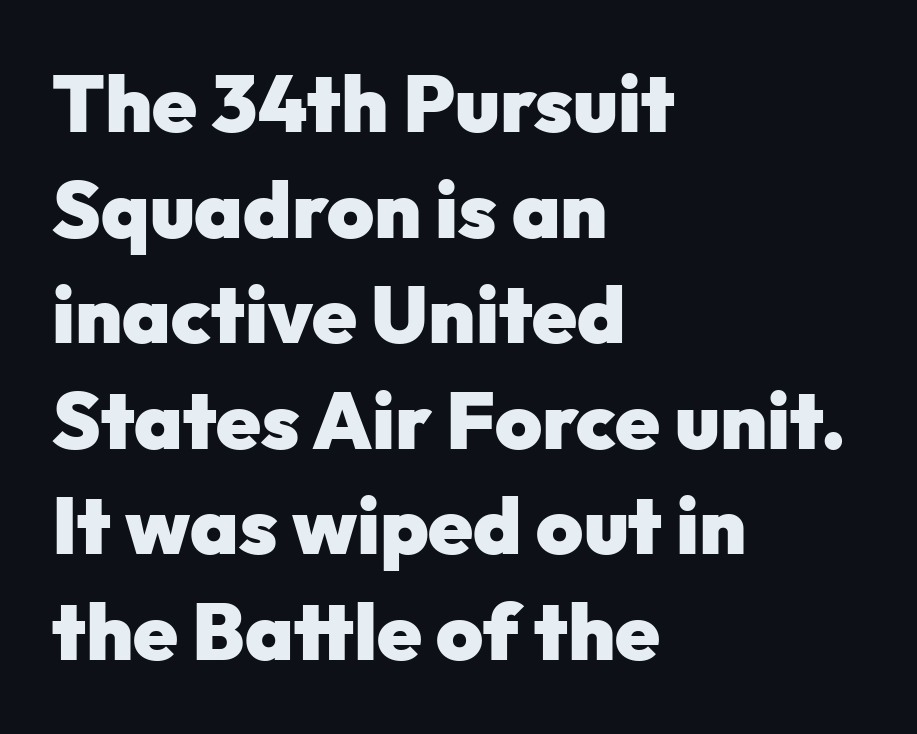
Plain, unruled lines of type. No feet cap the strokes, marking this as sans-serif type. As a designer I'd log this as weight 700, bold. Layout note: lines flush left.
